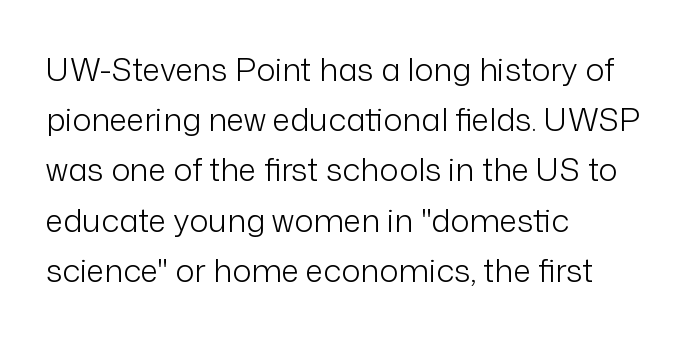
Q: Is the text bold? A: No.
Q: Is the text italic (slanted)? A: No, it is upright.
Q: Is the typeface a serif or a sans-serif typeface? A: Sans-serif.
Q: Is the text underlined? A: No.
Q: How is the paragraph aligned? A: Left-aligned.
Q: Is the spacing between letters normal or unusually wide? A: Normal.
Q: Is the spacing between lines tight, normal or loose? A: Normal.
Q: Width (condensed, normal, or wide)? A: Normal.
Q: Stroke contrast? A: Low.
Q: x-height? A: Medium.
Q: Monospaced? A: No.
